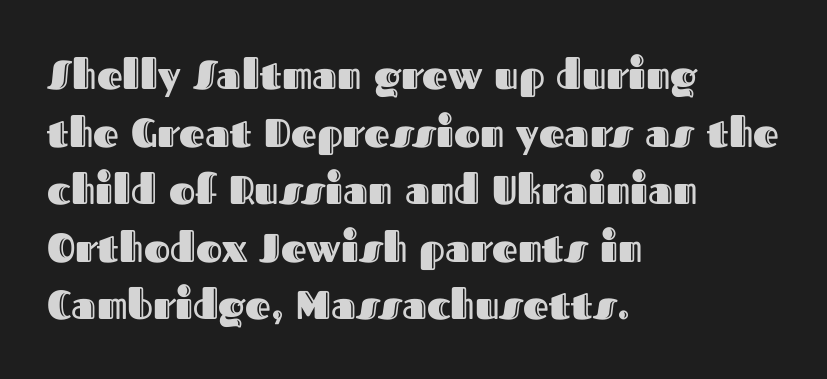
The image shows 40 px text type, upright; set left-aligned, normal line spacing (1.44x), normal letter spacing, not underlined; a medium x-height.
